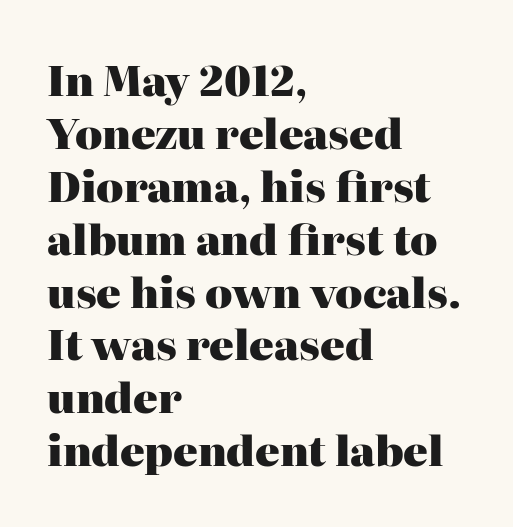
The image shows 41 px heavy serif type, upright; set left-aligned, normal line spacing (1.29x), normal letter spacing, not underlined; high stroke contrast and a medium x-height.
